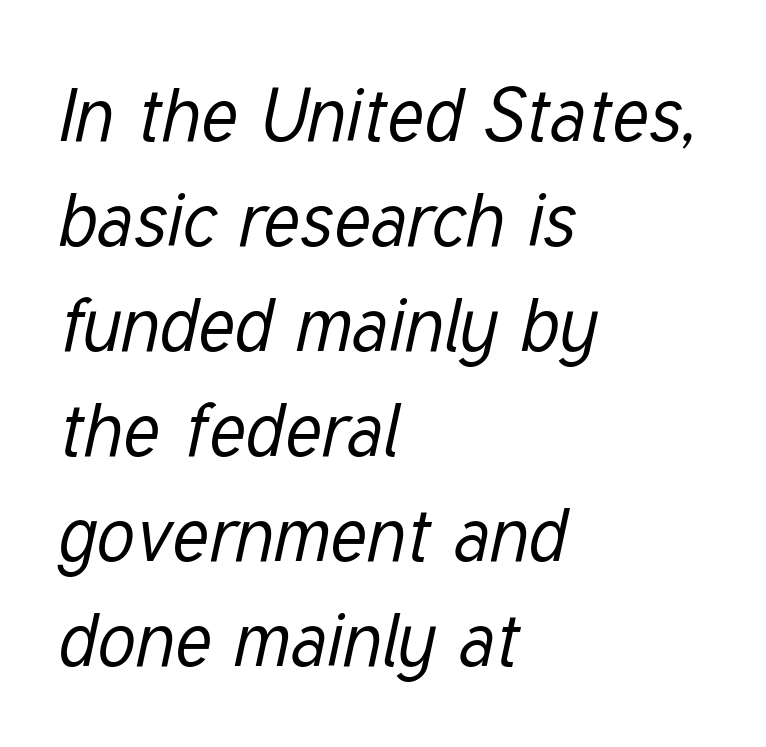
Q: Is the text bold? A: No.
Q: Is the text italic (slanted)? A: Yes, it leans right by about 12 degrees.
Q: Is the text underlined? A: No.
Q: How is the paragraph aligned? A: Left-aligned.
Q: Is the spacing between letters normal or unusually wide? A: Normal.
Q: Is the spacing between lines tight, normal or loose? A: Normal.
Q: Width (condensed, normal, or wide)? A: Condensed.
Q: Stroke contrast? A: Low.
Q: x-height? A: Medium.
Q: Monospaced? A: No.
